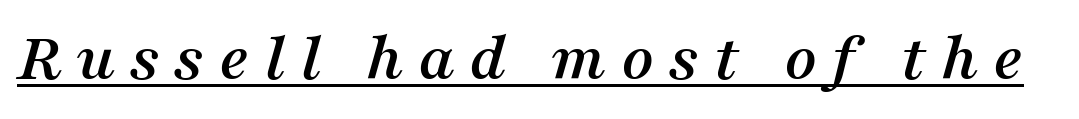
The image shows 70 px serif type, italic (leaning right); set unusually wide letter spacing (+0.21 em), underlined; medium stroke contrast and a medium x-height.
